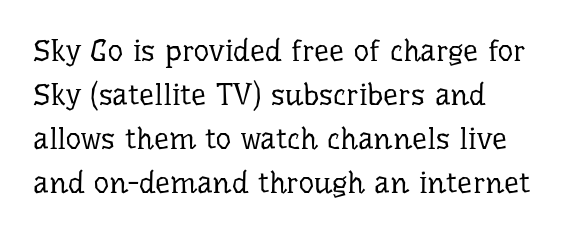
Q: Is the text bold? A: No.
Q: Is the text italic (slanted)? A: No, it is upright.
Q: Is the typeface a serif or a sans-serif typeface? A: Serif.
Q: Is the text underlined? A: No.
Q: How is the paragraph aligned? A: Left-aligned.
Q: Is the spacing between letters normal or unusually wide? A: Normal.
Q: Is the spacing between lines tight, normal or loose? A: Normal.
Q: Width (condensed, normal, or wide)? A: Normal.
Q: Stroke contrast? A: Low.
Q: x-height? A: Medium.
Q: Monospaced? A: No.
